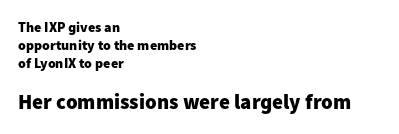
{"italic": "no", "bold": "yes", "underline": "no", "align": "left", "line_spacing": "normal", "line_spacing_ratio": 1.27, "letter_spacing": "normal", "letter_spacing_em": 0.0, "larger_block": "second", "size_ratio": 1.5, "glyph_px": 21}
